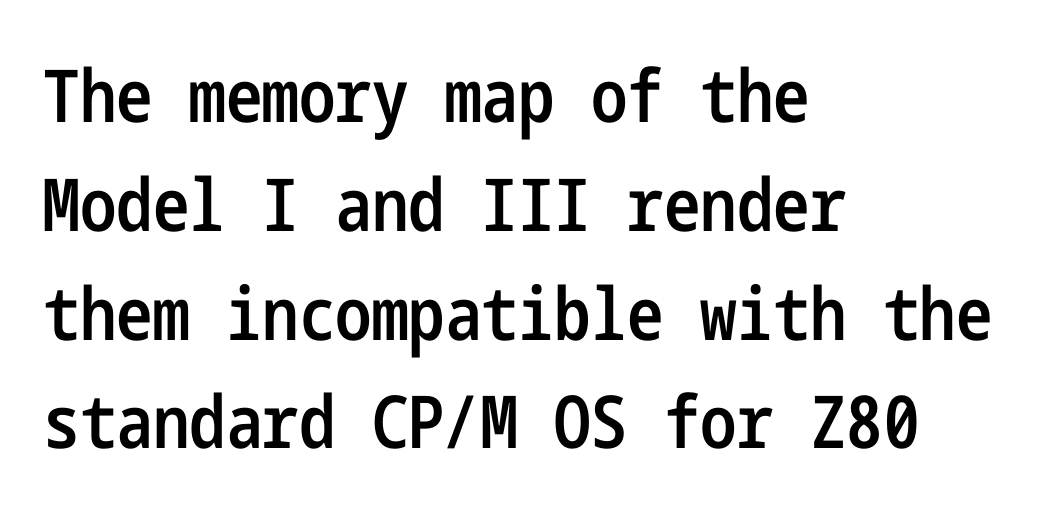
The image shows 73 px semibold, condensed sans-serif type, upright; set left-aligned, normal line spacing (1.49x), normal letter spacing, not underlined; low stroke contrast and a medium x-height.
